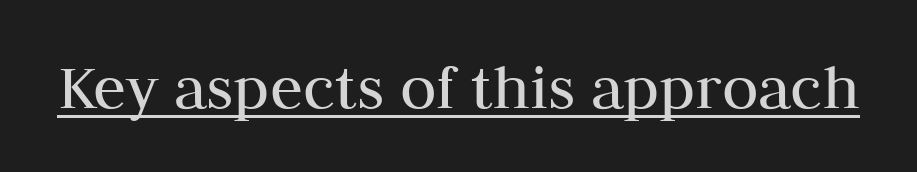
{"serif": "yes", "italic": "no", "bold": "no", "weight": "regular", "width": "normal", "stroke_contrast": "medium", "x_height": "medium", "monospaced": "no", "underline": "yes", "letter_spacing": "normal", "letter_spacing_em": 0.0, "glyph_px": 67}
